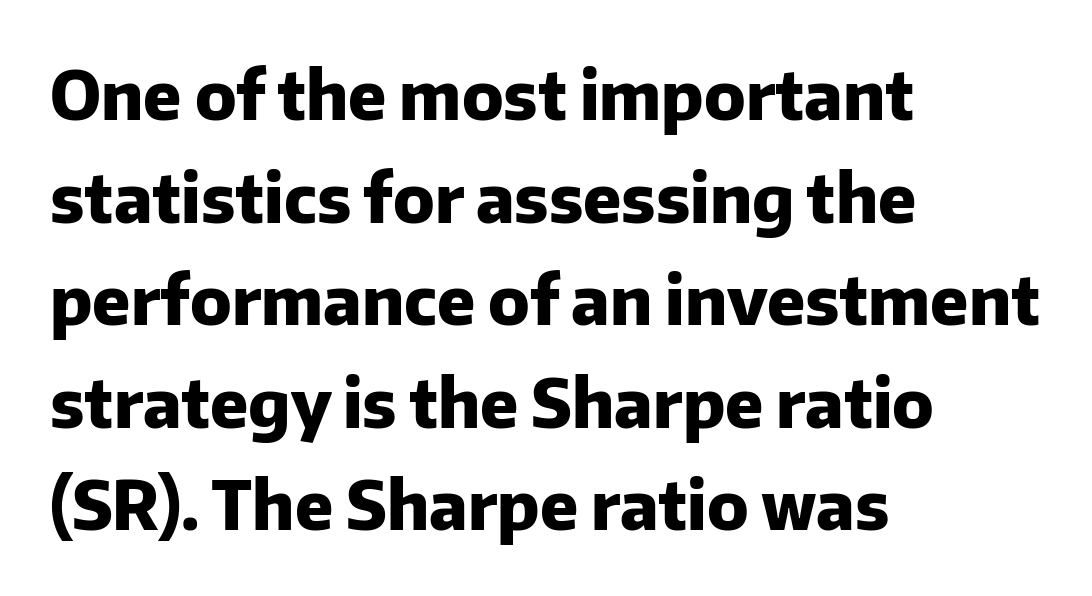
Plain, unruled lines of type. The tracking reads as untouched default to a designer's eye. One-word summary of the alignment: left. Do the characters align in a grid? No, the font is proportional.
